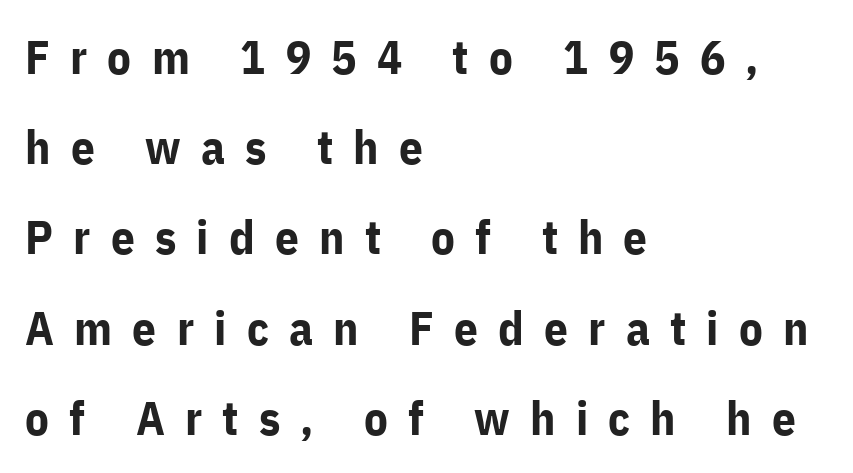
Q: Is the text bold? A: Yes.
Q: Is the text italic (slanted)? A: No, it is upright.
Q: Is the typeface a serif or a sans-serif typeface? A: Sans-serif.
Q: Is the text underlined? A: No.
Q: How is the paragraph aligned? A: Left-aligned.
Q: Is the spacing between letters normal or unusually wide? A: Unusually wide.
Q: Is the spacing between lines tight, normal or loose? A: Loose.
Q: Width (condensed, normal, or wide)? A: Normal.
Q: Stroke contrast? A: Low.
Q: x-height? A: Medium.
Q: Monospaced? A: No.
